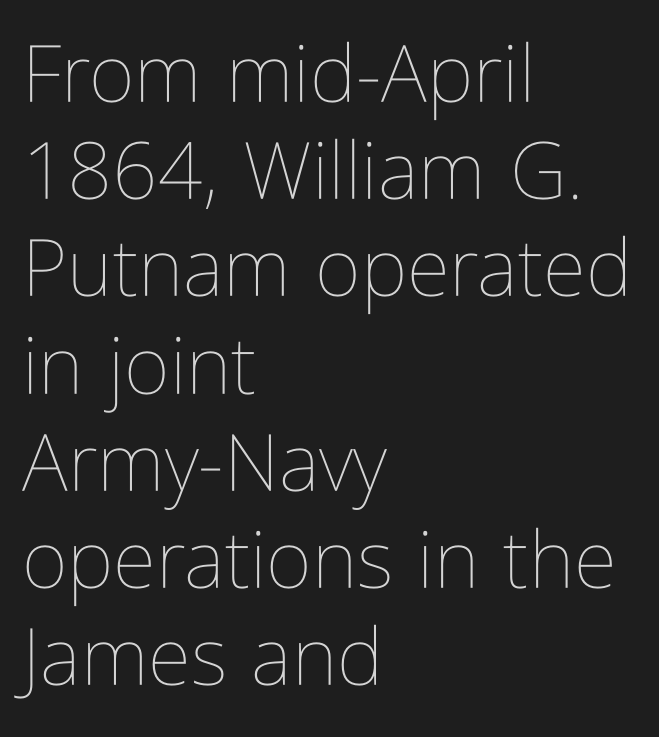
Q: Is the text bold? A: No.
Q: Is the text italic (slanted)? A: No, it is upright.
Q: Is the text underlined? A: No.
Q: How is the paragraph aligned? A: Left-aligned.
Q: Is the spacing between letters normal or unusually wide? A: Normal.
Q: Width (condensed, normal, or wide)? A: Condensed.
Q: Stroke contrast? A: Low.
Q: x-height? A: Medium.
Q: Monospaced? A: No.
